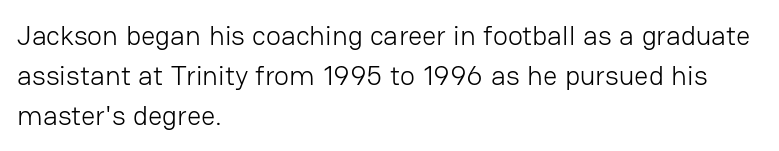
Upright lettering throughout. Compared with a centered layout, this one pins lines to the left instead. The line texture is even and compact thanks to regular tracking. Look at the bottom of the vertical strokes: they stop flat, with no serifs. The face used here is proportionally spaced, like ordinary book or web type. Summary of weight: not heavy and not bold.
